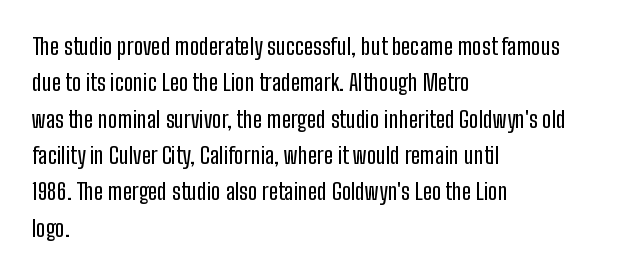
Q: Is the text italic (slanted)? A: No, it is upright.
Q: Is the text underlined? A: No.
Q: How is the paragraph aligned? A: Left-aligned.
Q: Is the spacing between letters normal or unusually wide? A: Normal.
Q: Is the spacing between lines tight, normal or loose? A: Normal.
